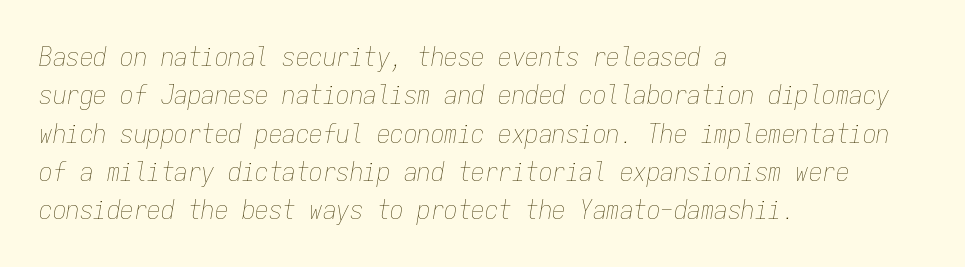
Caption: multi-line text, flush left, ragged right. You could call the tracking neutral — neither tight nor loose. The font's italic variant was chosen for this text. Evenly set lines give the paragraph a standard silhouette.
